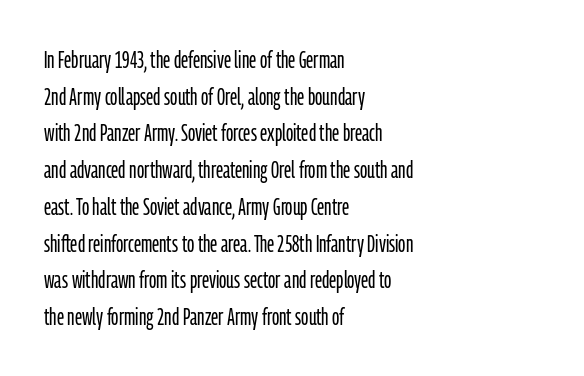
Standard letterfit; no display-style spreading of the glyphs. No chunkiness to these letters — they're not bold. This is roman type, the default non-slanted kind. Does the copy run flush right? No — it runs flush left.
